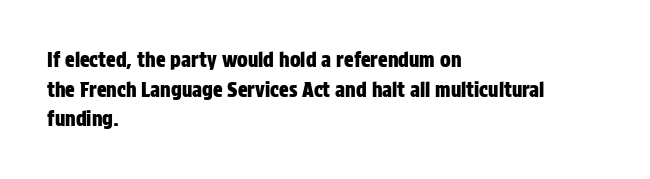
The words here are not underlined. Compared with typical paragraphs, the rows here are spaced about the same. Leftover space on each line is placed entirely after the last word. Students, note that the glyphs here touch the page at normal intervals. Italic: no, the glyphs are upright roman.
